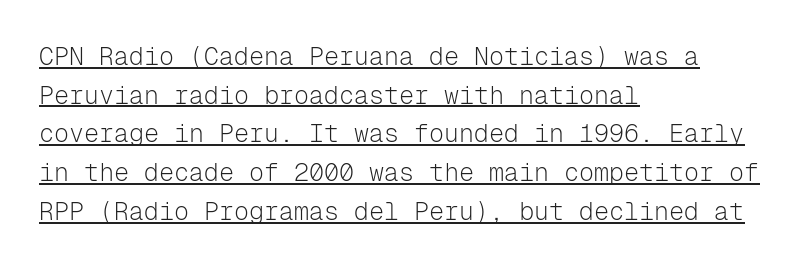
{"italic": "no", "bold": "no", "underline": "yes", "align": "left", "line_spacing": "normal", "line_spacing_ratio": 1.55, "letter_spacing": "normal", "letter_spacing_em": 0.0, "glyph_px": 25}
